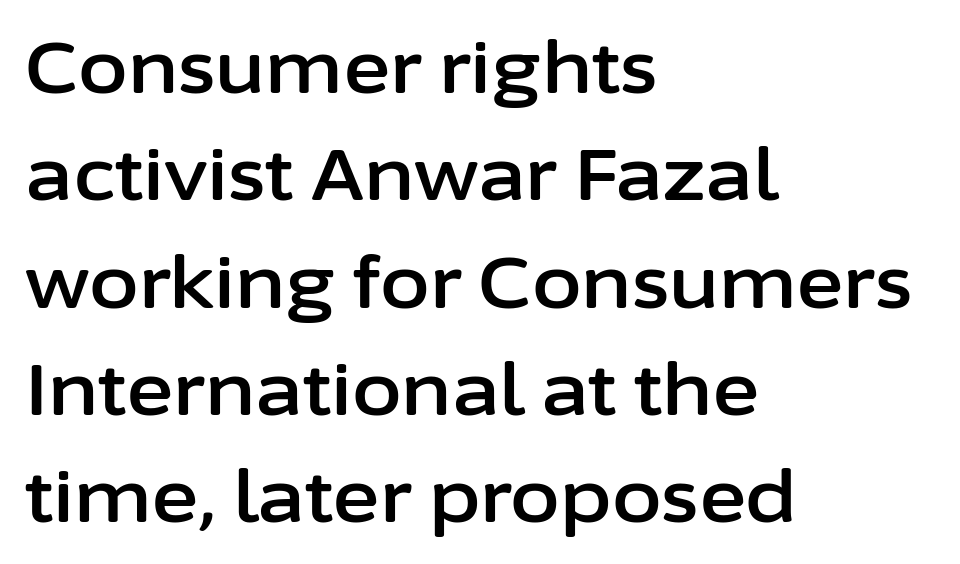
Q: Is the text italic (slanted)? A: No, it is upright.
Q: Is the typeface a serif or a sans-serif typeface? A: Sans-serif.
Q: Is the text underlined? A: No.
Q: How is the paragraph aligned? A: Left-aligned.
Q: Is the spacing between letters normal or unusually wide? A: Normal.
Q: Is the spacing between lines tight, normal or loose? A: Normal.
Q: Width (condensed, normal, or wide)? A: Normal.
Q: Stroke contrast? A: Low.
Q: x-height? A: Medium.
Q: Monospaced? A: No.
